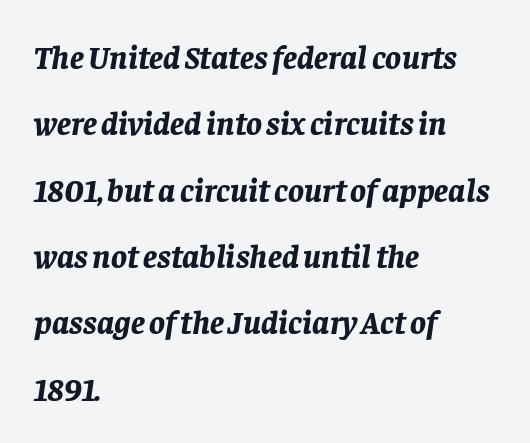
{"italic": "yes", "lean": "right", "slant_degrees": 8, "bold": "yes", "weight": "bold", "width": "normal", "stroke_contrast": "low", "x_height": "large", "monospaced": "no", "underline": "no", "align": "left", "line_spacing": "loose", "line_spacing_ratio": 2.01, "letter_spacing": "normal", "letter_spacing_em": 0.0, "glyph_px": 33}
